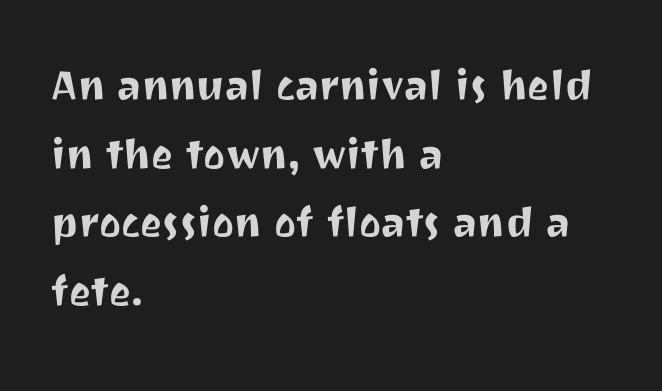
{"serif": "no", "italic": "no", "width": "normal", "stroke_contrast": "medium", "x_height": "medium", "monospaced": "no", "underline": "no", "align": "left", "line_spacing": "normal", "line_spacing_ratio": 1.32, "letter_spacing": "normal", "letter_spacing_em": 0.0, "glyph_px": 52}
